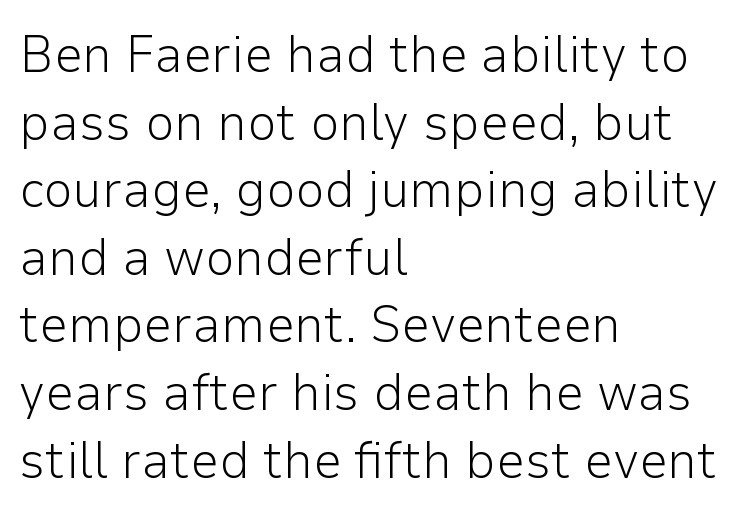
Q: Is the text bold? A: No.
Q: Is the text italic (slanted)? A: No, it is upright.
Q: Is the typeface a serif or a sans-serif typeface? A: Sans-serif.
Q: Is the text underlined? A: No.
Q: How is the paragraph aligned? A: Left-aligned.
Q: Is the spacing between letters normal or unusually wide? A: Normal.
Q: Is the spacing between lines tight, normal or loose? A: Normal.
Q: Width (condensed, normal, or wide)? A: Normal.
Q: Stroke contrast? A: Low.
Q: x-height? A: Medium.
Q: Monospaced? A: No.
